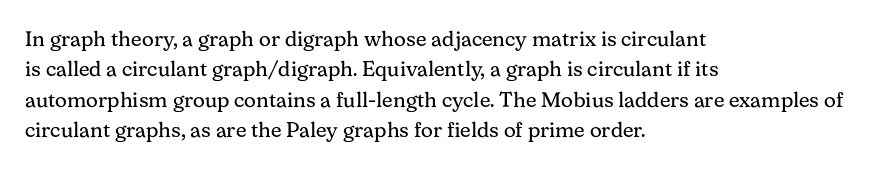
Letter spacing: default. Ink coverage per letter is moderate at most. The rag falls on the right side of this text block. Descenders are the only things crossing below the line. This block has exactly the height ordinary leading produces. This is the regular roman posture of the typeface.
